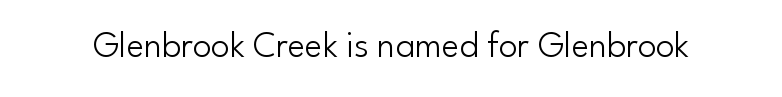
{"serif": "no", "italic": "no", "bold": "no", "weight": "light", "width": "normal", "stroke_contrast": "low", "x_height": "small", "monospaced": "no", "underline": "no", "letter_spacing": "normal", "letter_spacing_em": 0.0, "glyph_px": 37}
